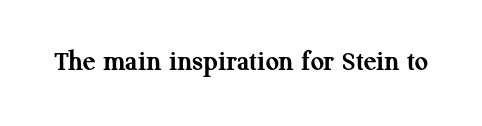
Beneath every word, the page is bare. The specimen reads as upright at a glance. Caption: standard tracking, unaltered. What kind of face is this? One with serifs.
